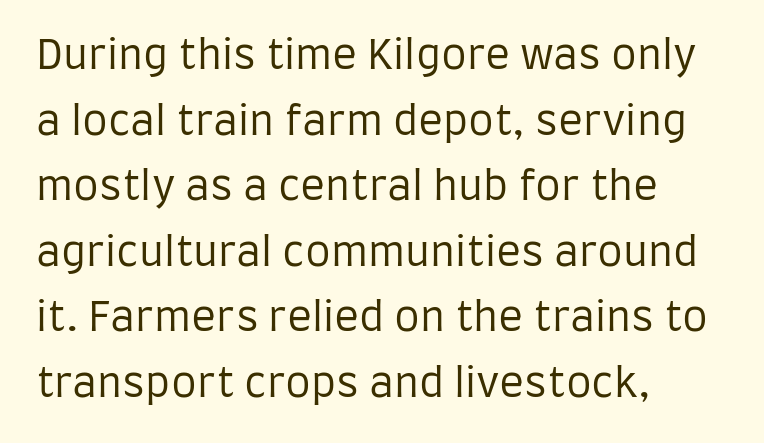
Q: Is the text bold? A: No.
Q: Is the text italic (slanted)? A: No, it is upright.
Q: Is the typeface a serif or a sans-serif typeface? A: Sans-serif.
Q: Is the text underlined? A: No.
Q: How is the paragraph aligned? A: Left-aligned.
Q: Is the spacing between letters normal or unusually wide? A: Normal.
Q: Is the spacing between lines tight, normal or loose? A: Normal.
Q: Width (condensed, normal, or wide)? A: Condensed.
Q: Stroke contrast? A: Low.
Q: x-height? A: Large.
Q: Monospaced? A: No.
